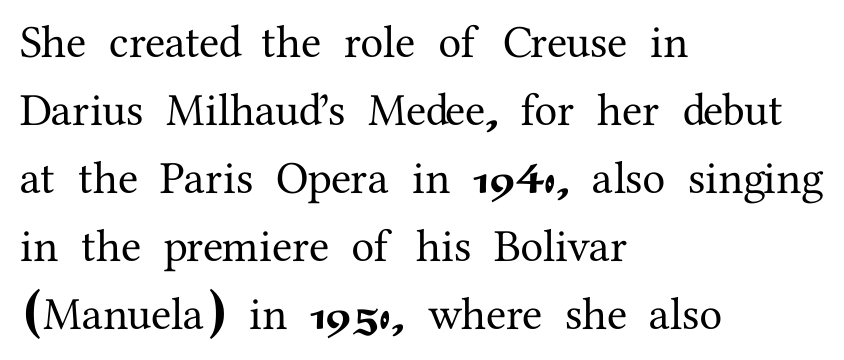
The image shows 46 px serif type, upright; set left-aligned, normal line spacing (1.48x), normal letter spacing, not underlined; medium stroke contrast and a medium x-height.
